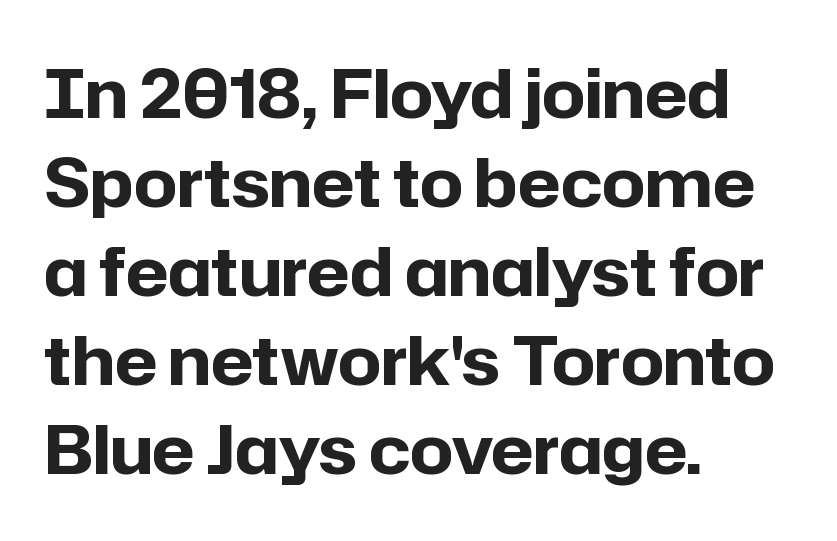
The image shows 67 px bold sans-serif type, upright; set left-aligned, normal line spacing (1.33x), normal letter spacing, not underlined; low stroke contrast and a medium x-height.
